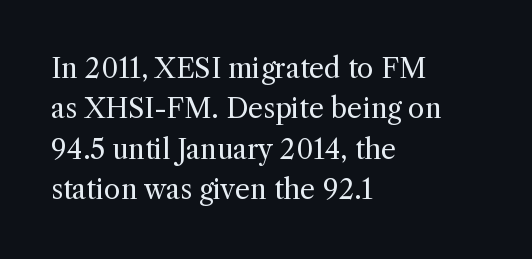
Q: Is the text bold? A: No.
Q: Is the text italic (slanted)? A: No, it is upright.
Q: Is the text underlined? A: No.
Q: How is the paragraph aligned? A: Left-aligned.
Q: Is the spacing between letters normal or unusually wide? A: Normal.
Q: Is the spacing between lines tight, normal or loose? A: Normal.
